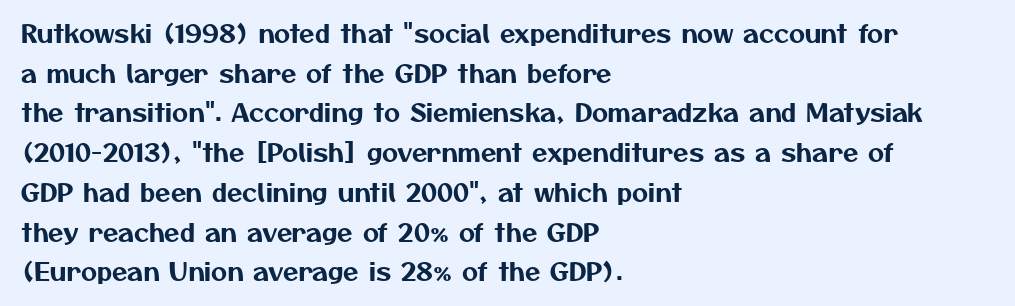
The lines in this sample share a left origin and differ only in where they stop. Honestly, the letter spacing is just normal — you wouldn't notice it. The line-height multiplier appears to be the usual default. Check under the words: just untouched page.
